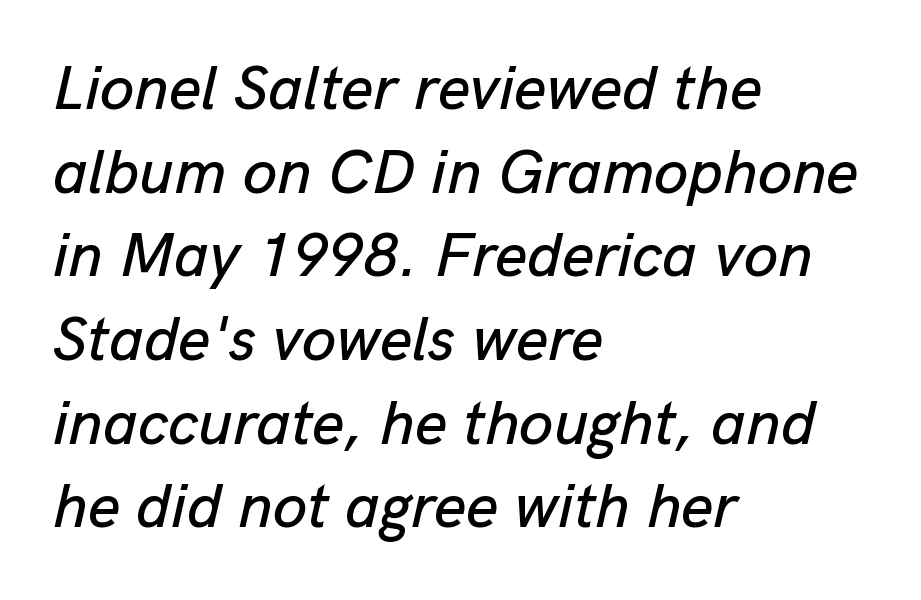
Lines of text with bare space underneath. The rag falls on the right side of this text block. Is this a fixed-width face? No — the glyphs have proportional, varying widths. The passage shown stacks its lines at a standard gap.
